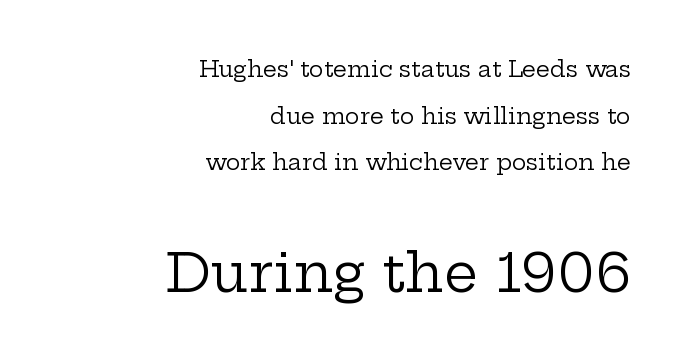
Q: Is the text bold? A: No.
Q: Is the text italic (slanted)? A: No, it is upright.
Q: Is the typeface a serif or a sans-serif typeface? A: Serif.
Q: Is the text underlined? A: No.
Q: How is the paragraph aligned? A: Right-aligned.
Q: Is the spacing between letters normal or unusually wide? A: Normal.
Q: Is the spacing between lines tight, normal or loose? A: Loose.
Q: Which block of text is set in a larger size, the first (top) or the second (bottom)? A: The second (bottom) one.
Q: Width (condensed, normal, or wide)? A: Wide.
Q: Stroke contrast? A: Low.
Q: x-height? A: Medium.
Q: Monospaced? A: No.
